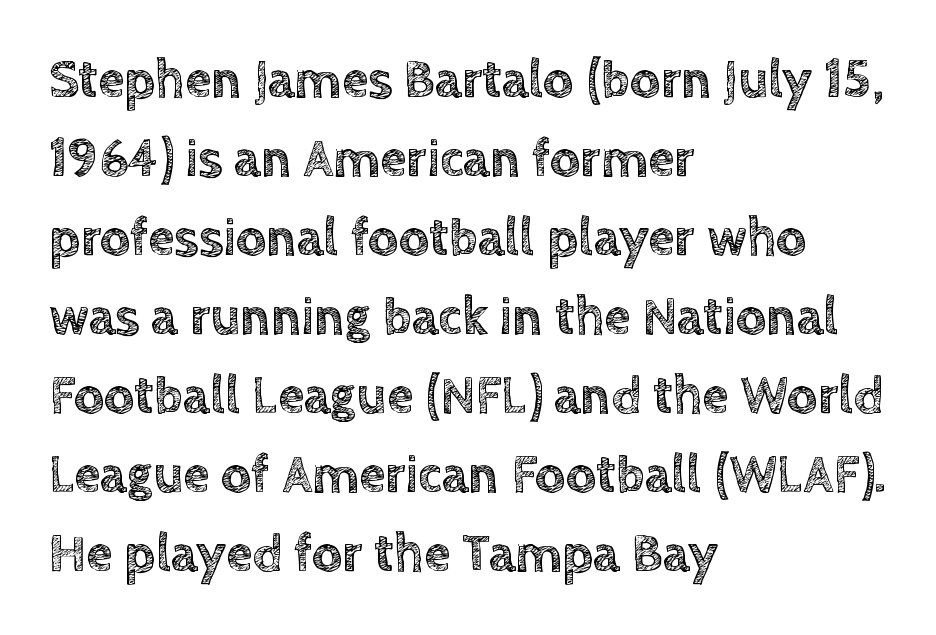
{"italic": "no", "width": "normal", "x_height": "large", "monospaced": "no", "underline": "no", "align": "left", "line_spacing": "normal", "line_spacing_ratio": 1.49, "letter_spacing": "normal", "letter_spacing_em": 0.0, "glyph_px": 53}
